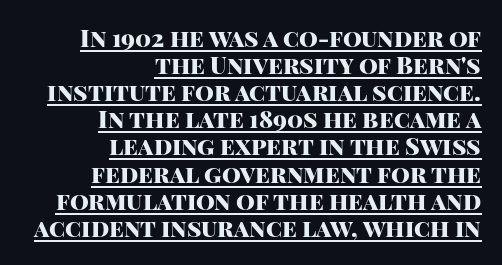
Q: Is the text bold? A: Yes.
Q: Is the text italic (slanted)? A: No, it is upright.
Q: Is the text underlined? A: Yes.
Q: How is the paragraph aligned? A: Right-aligned.
Q: Is the spacing between letters normal or unusually wide? A: Normal.
Q: Is the spacing between lines tight, normal or loose? A: Tight.
